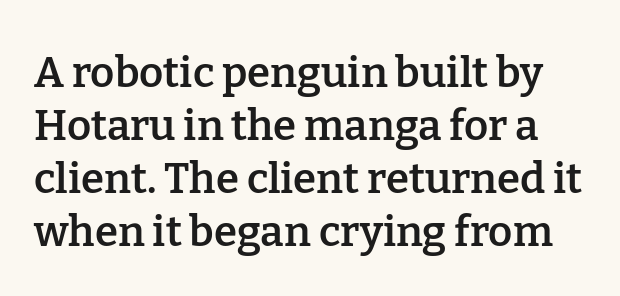
{"serif": "yes", "italic": "no", "bold": "semi", "weight": "semibold", "width": "normal", "stroke_contrast": "low", "x_height": "medium", "monospaced": "no", "underline": "no", "line_spacing": "normal", "line_spacing_ratio": 1.26, "letter_spacing": "normal", "letter_spacing_em": 0.0, "glyph_px": 42}
